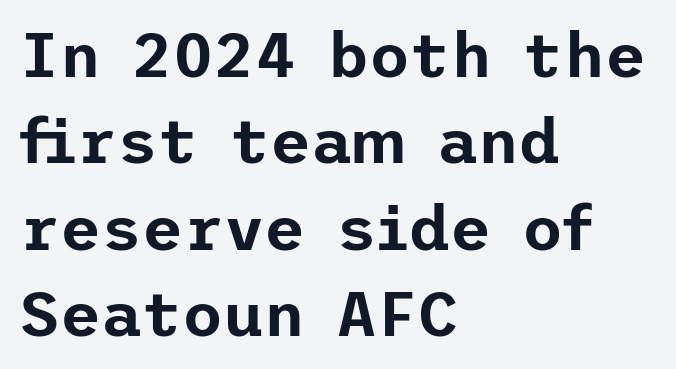
Horizontally, the lines are justified to the leading edge only. The lines sit at an ordinary, default distance from one another. The baseline area is clear. Typographically, this falls in the sans-serif category.
